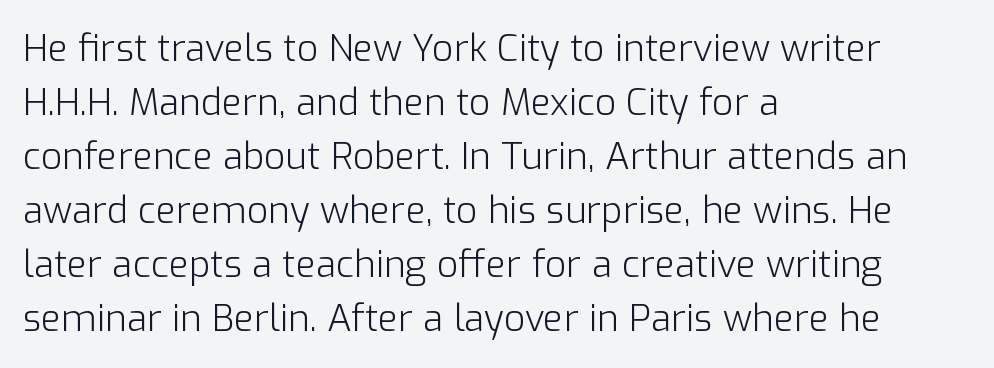
Q: Is the text bold? A: No.
Q: Is the text italic (slanted)? A: No, it is upright.
Q: Is the typeface a serif or a sans-serif typeface? A: Sans-serif.
Q: Is the text underlined? A: No.
Q: How is the paragraph aligned? A: Left-aligned.
Q: Is the spacing between letters normal or unusually wide? A: Normal.
Q: Is the spacing between lines tight, normal or loose? A: Normal.
Q: Width (condensed, normal, or wide)? A: Normal.
Q: Stroke contrast? A: Low.
Q: x-height? A: Medium.
Q: Monospaced? A: No.
